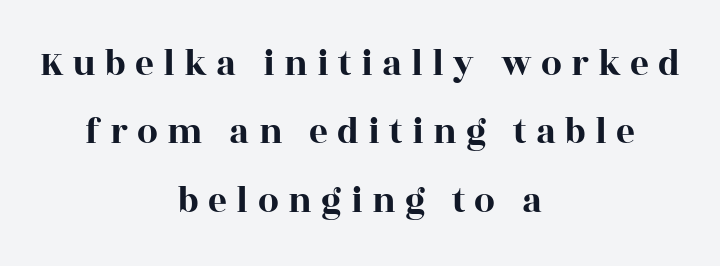
Q: Is the text italic (slanted)? A: No, it is upright.
Q: Is the typeface a serif or a sans-serif typeface? A: Serif.
Q: Is the text underlined? A: No.
Q: How is the paragraph aligned? A: Centered.
Q: Is the spacing between letters normal or unusually wide? A: Unusually wide.
Q: Width (condensed, normal, or wide)? A: Wide.
Q: x-height? A: Large.
Q: Monospaced? A: No.
